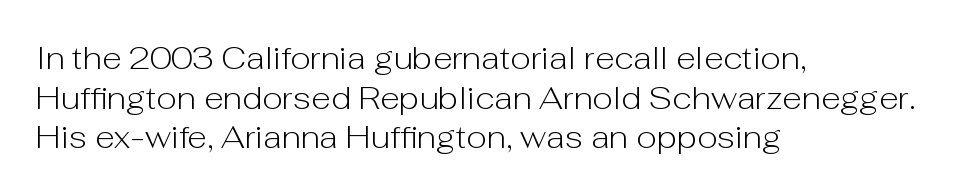
Q: Is the text bold? A: No.
Q: Is the text italic (slanted)? A: No, it is upright.
Q: Is the typeface a serif or a sans-serif typeface? A: Sans-serif.
Q: Is the text underlined? A: No.
Q: How is the paragraph aligned? A: Left-aligned.
Q: Is the spacing between letters normal or unusually wide? A: Normal.
Q: Width (condensed, normal, or wide)? A: Normal.
Q: Stroke contrast? A: Low.
Q: x-height? A: Medium.
Q: Monospaced? A: No.
